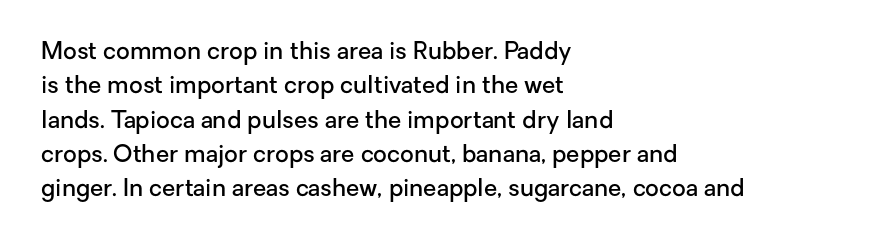
Between one letter and the next there's only the usual sliver of space. Underline: absent. Short and long lines alike share a common starting point at left. Compared with typical paragraphs, the rows here are spaced about the same.
